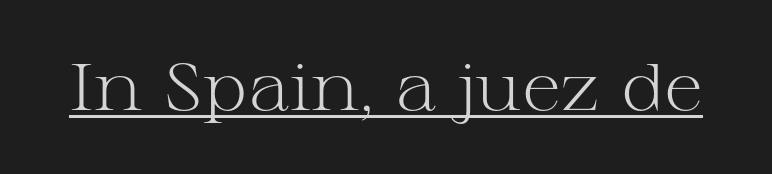
{"serif": "yes", "italic": "no", "bold": "no", "weight": "light", "width": "wide", "stroke_contrast": "medium", "x_height": "medium", "monospaced": "no", "underline": "yes", "letter_spacing": "normal", "letter_spacing_em": 0.0, "glyph_px": 66}
